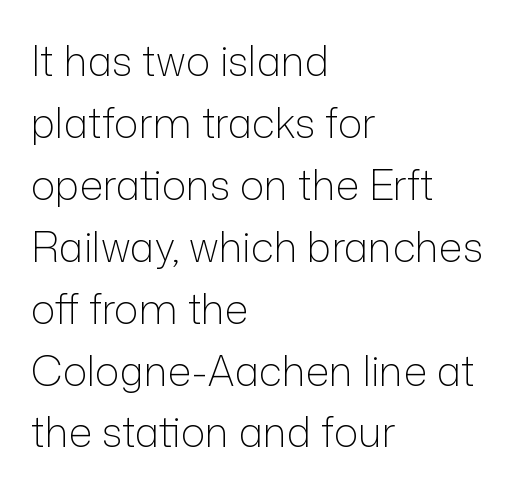
The image shows 41 px light sans-serif type, upright; set left-aligned, normal line spacing (1.51x), normal letter spacing, not underlined; low stroke contrast and a medium x-height.
